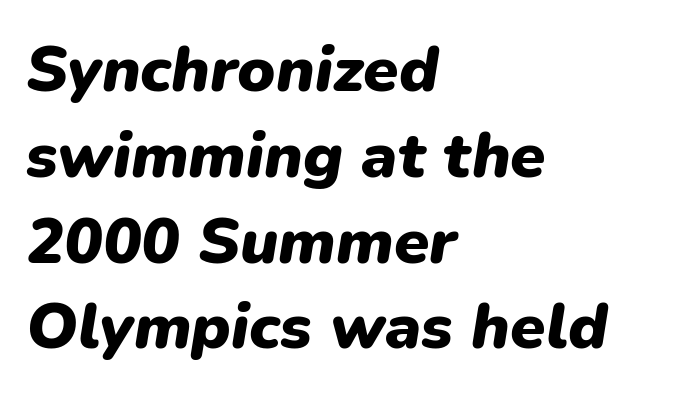
Q: Is the text bold? A: Yes.
Q: Is the text italic (slanted)? A: Yes, it leans right by about 9 degrees.
Q: Is the text underlined? A: No.
Q: How is the paragraph aligned? A: Left-aligned.
Q: Is the spacing between letters normal or unusually wide? A: Normal.
Q: Is the spacing between lines tight, normal or loose? A: Normal.
Q: Width (condensed, normal, or wide)? A: Normal.
Q: Stroke contrast? A: Low.
Q: x-height? A: Medium.
Q: Monospaced? A: No.
